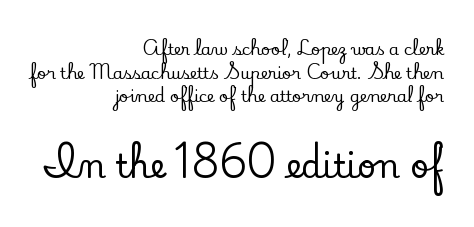
{"serif": "yes", "italic": "no", "width": "normal", "stroke_contrast": "low", "x_height": "small", "monospaced": "no", "underline": "no", "align": "right", "line_spacing": "normal", "line_spacing_ratio": 1.48, "letter_spacing": "normal", "letter_spacing_em": 0.0, "larger_block": "second", "size_ratio": 2.06, "glyph_px": 33}
